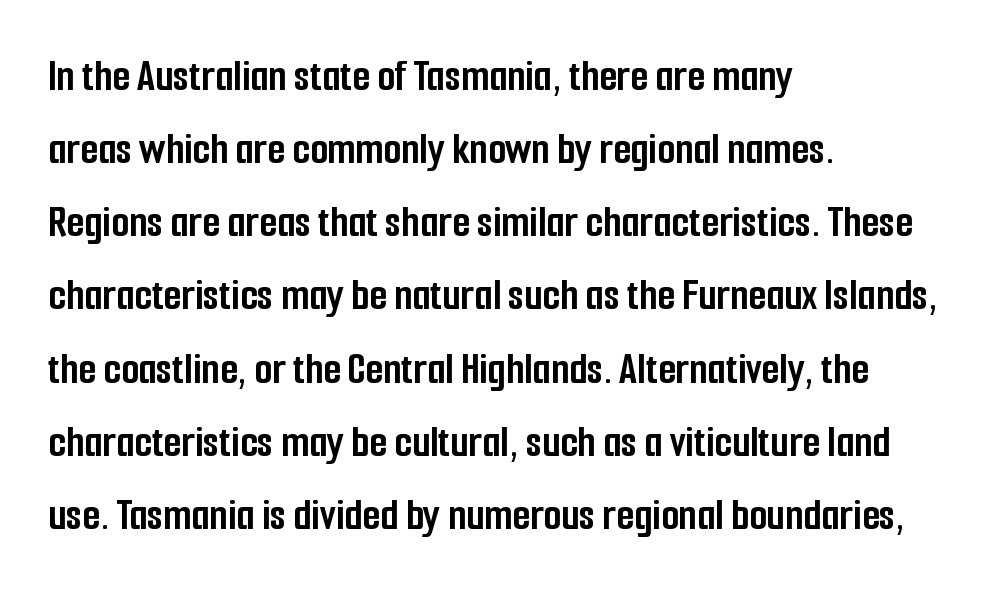
The image shows 46 px semibold, condensed sans-serif type, upright; set left-aligned, normal line spacing (1.59x), normal letter spacing, not underlined; low stroke contrast and a medium x-height.
